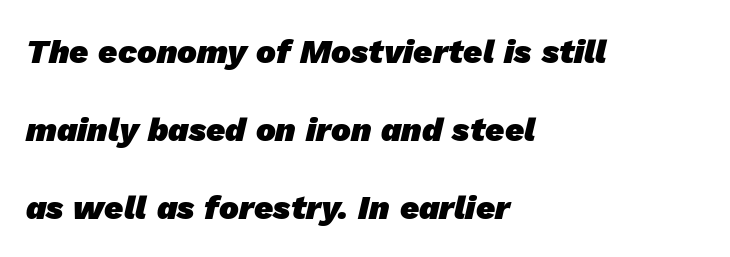
{"serif": "no", "bold": "yes", "weight": "heavy", "width": "normal", "stroke_contrast": "low", "x_height": "medium", "monospaced": "no", "underline": "no", "align": "left", "line_spacing": "loose", "line_spacing_ratio": 2.36, "letter_spacing": "normal", "letter_spacing_em": 0.0, "glyph_px": 33}
